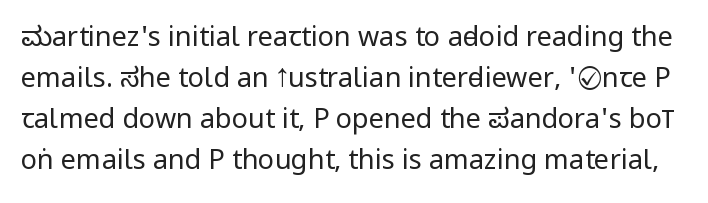
{"italic": "no", "bold": "no", "underline": "no", "line_spacing": "normal", "line_spacing_ratio": 1.52, "letter_spacing": "normal", "letter_spacing_em": 0.0, "glyph_px": 27}
